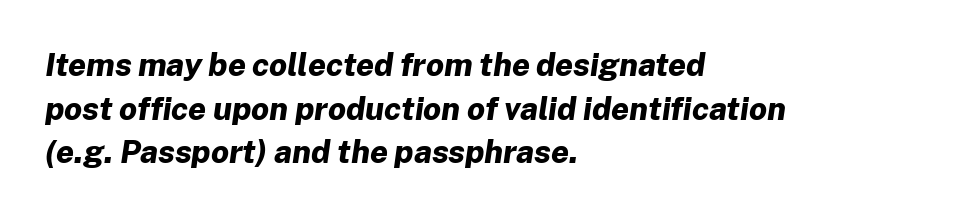
The image shows 32 px bold type, italic (leaning right); set left-aligned, normal line spacing (1.36x), normal letter spacing, not underlined; low stroke contrast and a medium x-height.
